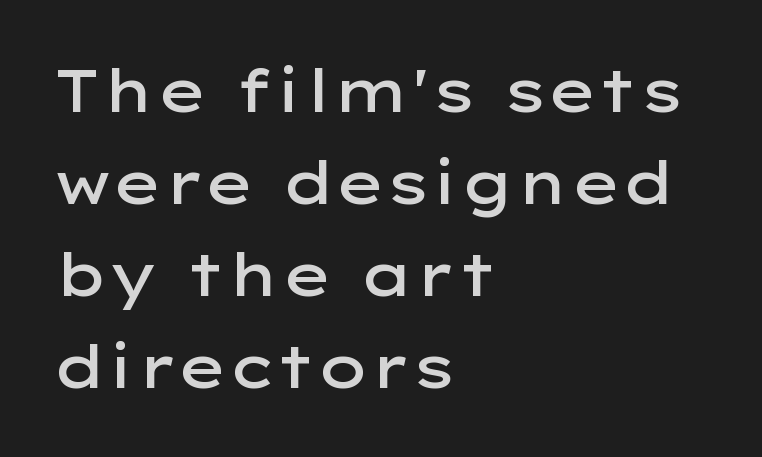
Q: Is the text bold? A: Semi-bold.
Q: Is the text italic (slanted)? A: No, it is upright.
Q: Is the typeface a serif or a sans-serif typeface? A: Sans-serif.
Q: Is the text underlined? A: No.
Q: How is the paragraph aligned? A: Left-aligned.
Q: Is the spacing between letters normal or unusually wide? A: Normal.
Q: Is the spacing between lines tight, normal or loose? A: Normal.
Q: Width (condensed, normal, or wide)? A: Wide.
Q: Stroke contrast? A: Low.
Q: x-height? A: Medium.
Q: Monospaced? A: No.
